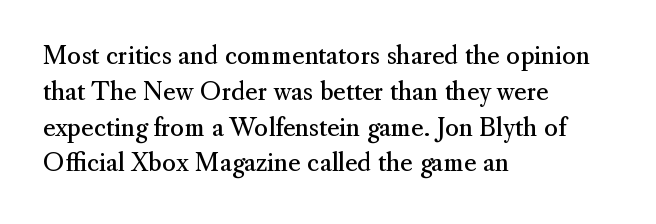
Q: Is the text bold? A: No.
Q: Is the text italic (slanted)? A: No, it is upright.
Q: Is the text underlined? A: No.
Q: How is the paragraph aligned? A: Left-aligned.
Q: Is the spacing between letters normal or unusually wide? A: Normal.
Q: Is the spacing between lines tight, normal or loose? A: Normal.
